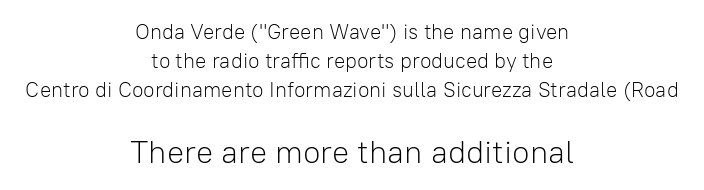
Q: Is the text bold? A: No.
Q: Is the text italic (slanted)? A: No, it is upright.
Q: Is the typeface a serif or a sans-serif typeface? A: Sans-serif.
Q: Is the text underlined? A: No.
Q: How is the paragraph aligned? A: Centered.
Q: Is the spacing between letters normal or unusually wide? A: Normal.
Q: Is the spacing between lines tight, normal or loose? A: Normal.
Q: Which block of text is set in a larger size, the first (top) or the second (bottom)? A: The second (bottom) one.
Q: Width (condensed, normal, or wide)? A: Normal.
Q: Stroke contrast? A: Low.
Q: x-height? A: Medium.
Q: Monospaced? A: No.
